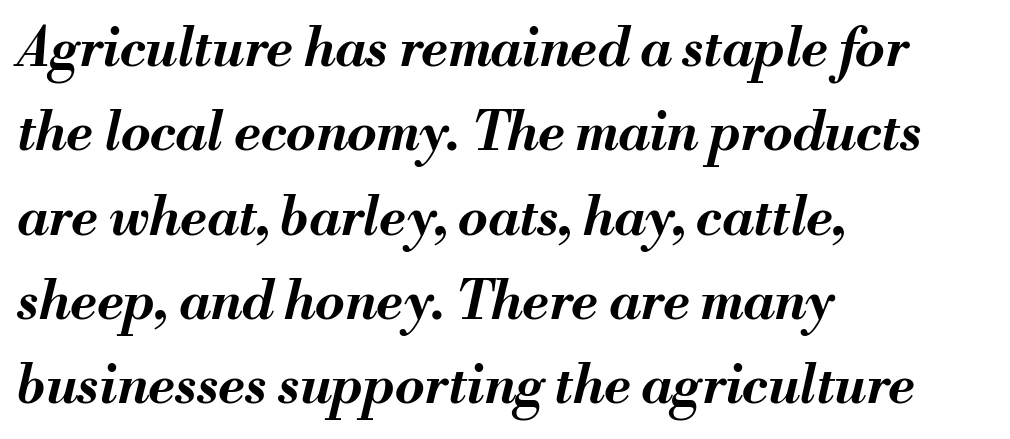
{"italic": "yes", "lean": "right", "slant_degrees": 13, "bold": "yes", "weight": "bold", "width": "normal", "stroke_contrast": "medium", "x_height": "small", "monospaced": "no", "underline": "no", "align": "left", "line_spacing": "normal", "line_spacing_ratio": 1.59, "letter_spacing": "normal", "letter_spacing_em": 0.0, "glyph_px": 53}
